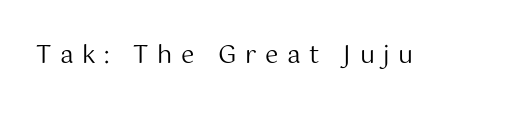
{"italic": "no", "bold": "no", "underline": "no", "letter_spacing": "wide", "letter_spacing_em": 0.36, "glyph_px": 24}
